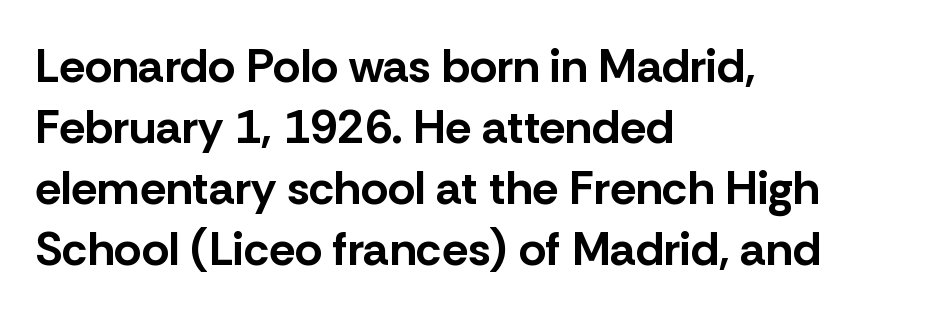
{"serif": "no", "italic": "no", "bold": "yes", "weight": "bold", "width": "normal", "stroke_contrast": "low", "x_height": "medium", "monospaced": "no", "underline": "no", "align": "left", "line_spacing": "normal", "line_spacing_ratio": 1.3, "letter_spacing": "normal", "letter_spacing_em": 0.0, "glyph_px": 47}
